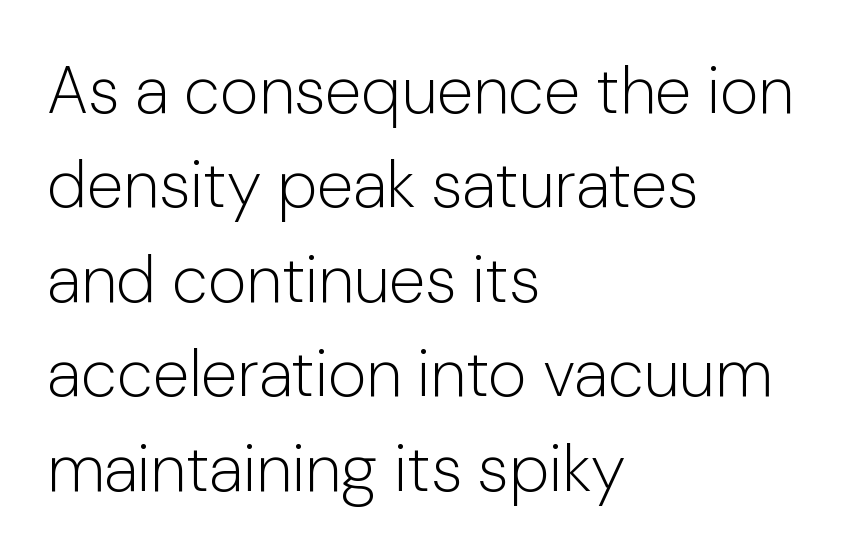
Posture: straight, roman, zero tilt. One glance says typical: line gaps are just what's usual. Classification — sans serif. Glance below the letters and you will spot only blank space.
